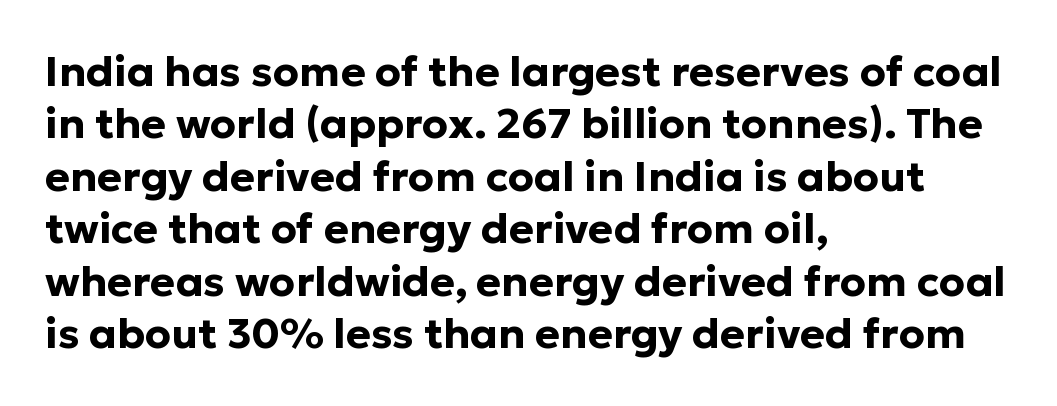
Q: Is the text bold? A: Yes.
Q: Is the text italic (slanted)? A: No, it is upright.
Q: Is the typeface a serif or a sans-serif typeface? A: Sans-serif.
Q: Is the text underlined? A: No.
Q: How is the paragraph aligned? A: Left-aligned.
Q: Is the spacing between letters normal or unusually wide? A: Normal.
Q: Is the spacing between lines tight, normal or loose? A: Normal.
Q: Width (condensed, normal, or wide)? A: Normal.
Q: Stroke contrast? A: Low.
Q: x-height? A: Medium.
Q: Monospaced? A: No.
